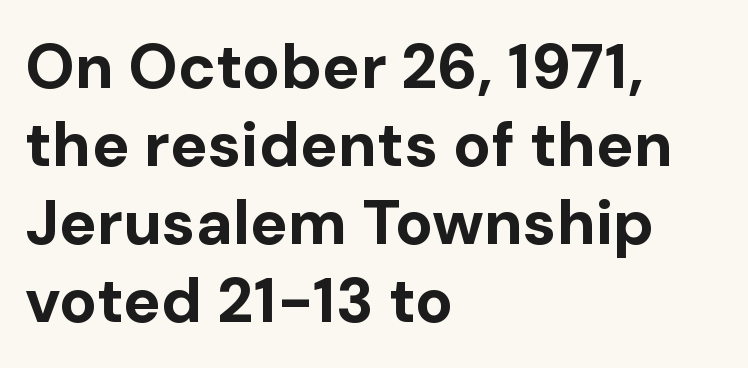
The paragraph shown leans on its left margin. The text was rendered using a sans face with plain stroke endings. The font is running at its bold setting. Vertical strokes here are truly vertical.
